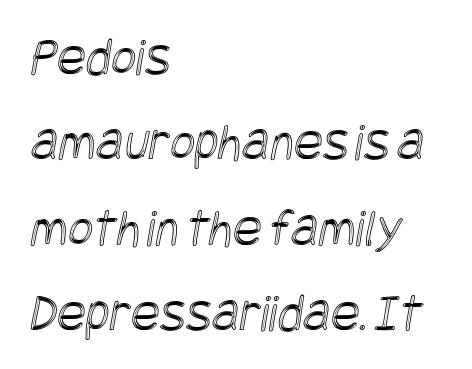
The image shows 54 px condensed type; set left-aligned, normal line spacing (1.58x), normal letter spacing, not underlined; a large x-height.
